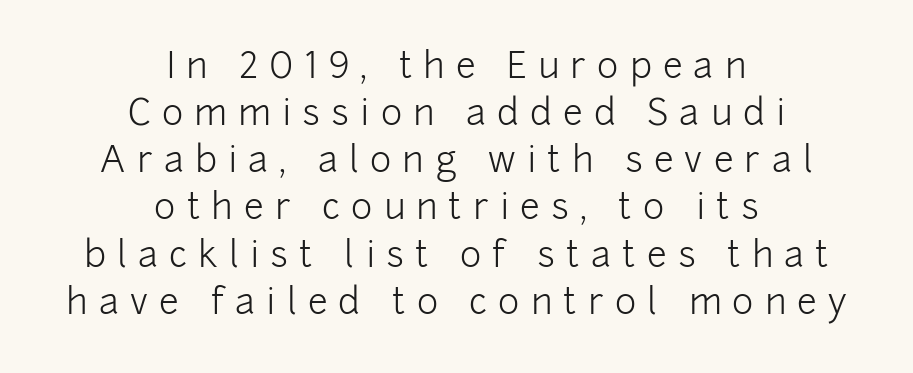
The face used here is proportionally spaced, like ordinary book or web type. Alignment: centered. The lettering holds an erect, upright posture throughout. Glyph-to-glyph distance is far greater than everyday printed text. The area under the type is left untouched.
